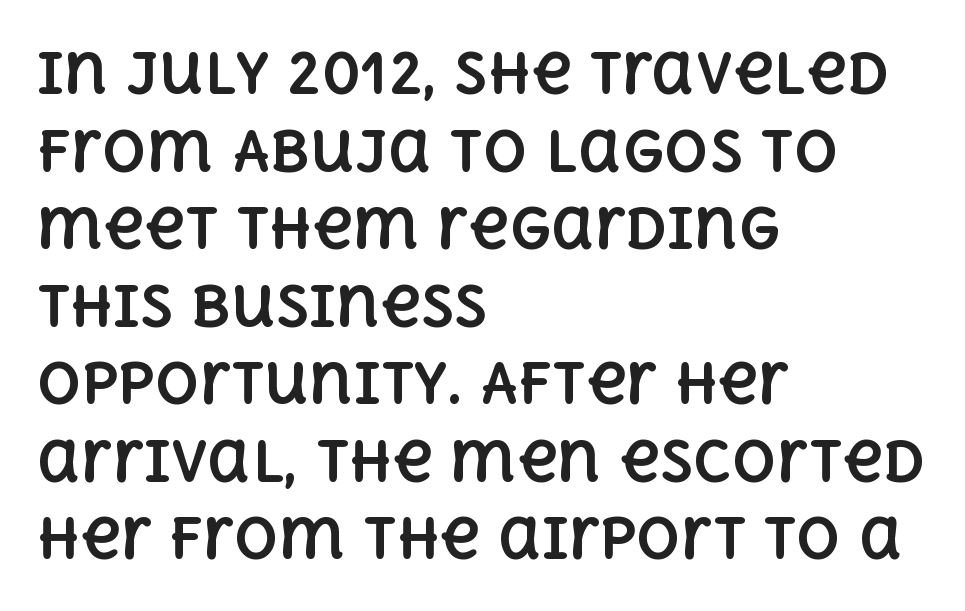
Q: Is the text bold? A: Yes.
Q: Is the text italic (slanted)? A: No, it is upright.
Q: Is the text underlined? A: No.
Q: How is the paragraph aligned? A: Left-aligned.
Q: Is the spacing between letters normal or unusually wide? A: Normal.
Q: Is the spacing between lines tight, normal or loose? A: Normal.
Q: Width (condensed, normal, or wide)? A: Normal.
Q: x-height? A: Large.
Q: Monospaced? A: No.
